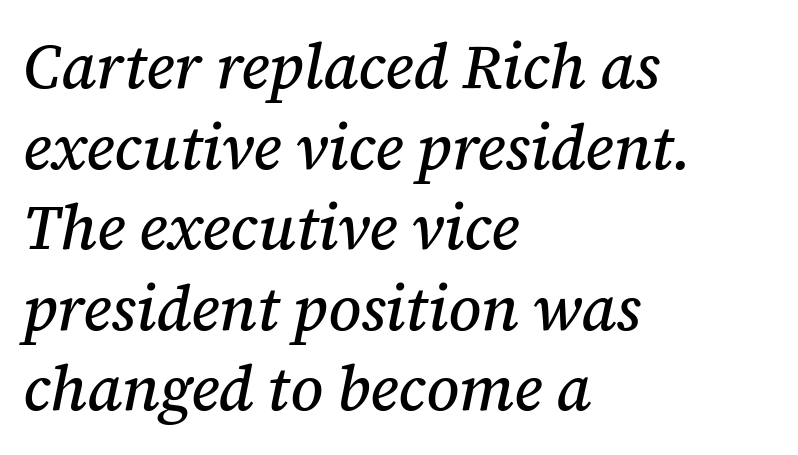
{"serif": "yes", "italic": "yes", "lean": "right", "slant_degrees": 12, "width": "normal", "stroke_contrast": "medium", "x_height": "medium", "monospaced": "no", "underline": "no", "align": "left", "line_spacing": "normal", "line_spacing_ratio": 1.3, "letter_spacing": "normal", "letter_spacing_em": 0.0, "glyph_px": 62}
